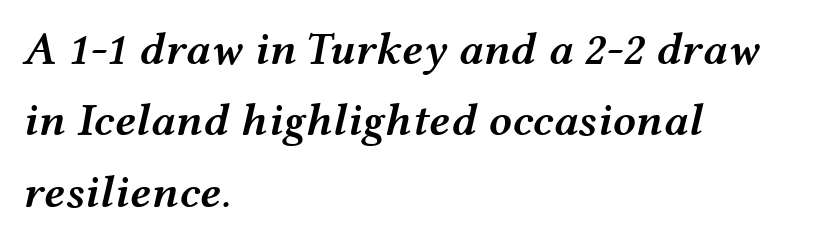
Q: Is the text bold? A: Semi-bold.
Q: Is the text italic (slanted)? A: Yes, it leans right by about 12 degrees.
Q: Is the text underlined? A: No.
Q: How is the paragraph aligned? A: Left-aligned.
Q: Is the spacing between letters normal or unusually wide? A: Normal.
Q: Is the spacing between lines tight, normal or loose? A: Normal.
Q: Width (condensed, normal, or wide)? A: Wide.
Q: Stroke contrast? A: Medium.
Q: x-height? A: Medium.
Q: Monospaced? A: No.
